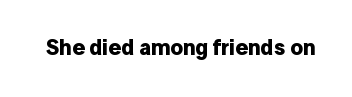
Short note: letters normally spaced. Words float on clear page, feet unadorned. The letters stand upright; this is a roman face. Heavy, bold letterforms.
